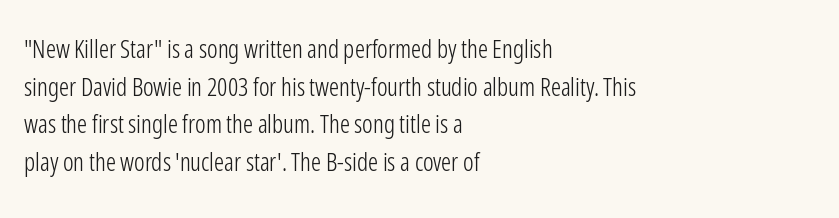
The image shows 25 px text type, upright; set left-aligned, normal line spacing (1.51x), normal letter spacing, not underlined.
